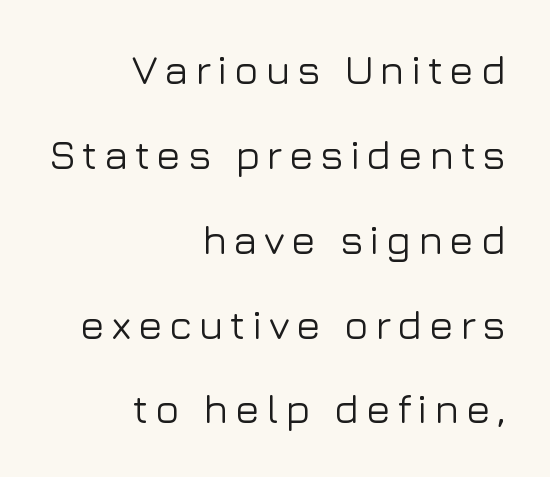
{"serif": "no", "italic": "no", "width": "normal", "stroke_contrast": "low", "x_height": "medium", "monospaced": "no", "underline": "no", "align": "right", "line_spacing": "loose", "line_spacing_ratio": 2.07, "glyph_px": 41}
